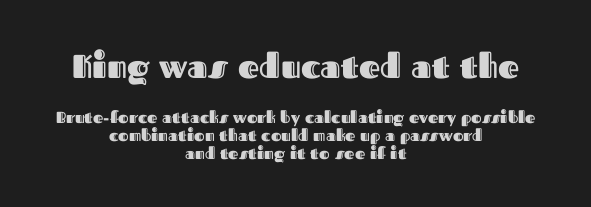
{"italic": "no", "width": "normal", "x_height": "medium", "monospaced": "no", "underline": "no", "align": "center", "line_spacing": "tight", "line_spacing_ratio": 1.11, "letter_spacing": "normal", "letter_spacing_em": 0.0, "larger_block": "first", "size_ratio": 2.06, "glyph_px": 33}
